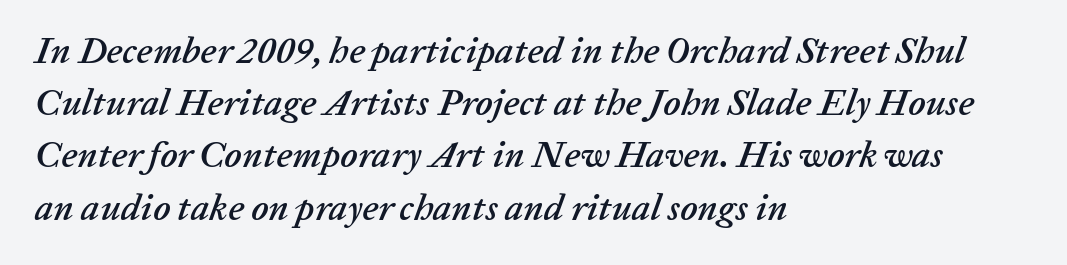
{"italic": "yes", "lean": "right", "slant_degrees": 20, "width": "normal", "stroke_contrast": "low", "x_height": "medium", "monospaced": "no", "underline": "no", "align": "left", "line_spacing": "normal", "line_spacing_ratio": 1.41, "letter_spacing": "normal", "letter_spacing_em": 0.0, "glyph_px": 37}
